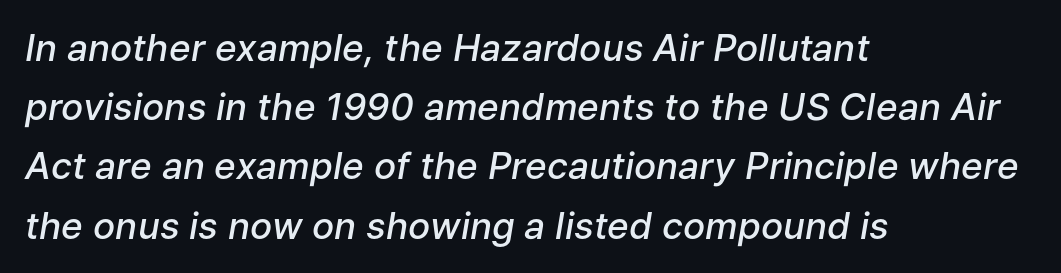
The image shows 37 px semibold type, italic (leaning right); set left-aligned, normal line spacing (1.6x), normal letter spacing, not underlined; low stroke contrast and a medium x-height.
